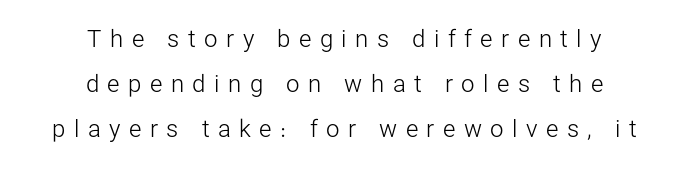
The image shows 24 px text type, upright; set centered, line spacing 1.87x, unusually wide letter spacing (+0.35 em), not underlined.
